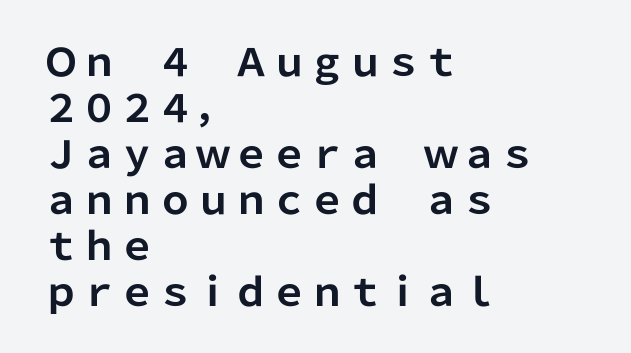
Short note: letters normally spaced. The rendering uses natural spacing where letterforms have individual widths. This sample uses an upright cut, with every glyph sitting square on the baseline. All the whitespace from short lines collects on the right.
